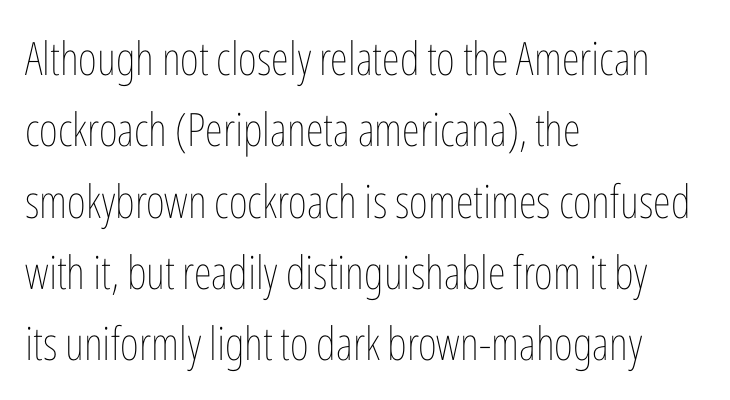
{"italic": "no", "bold": "no", "weight": "thin", "width": "condensed", "stroke_contrast": "low", "x_height": "medium", "monospaced": "no", "underline": "no", "align": "left", "line_spacing": "normal", "line_spacing_ratio": 1.55, "letter_spacing": "normal", "letter_spacing_em": 0.0, "glyph_px": 46}
